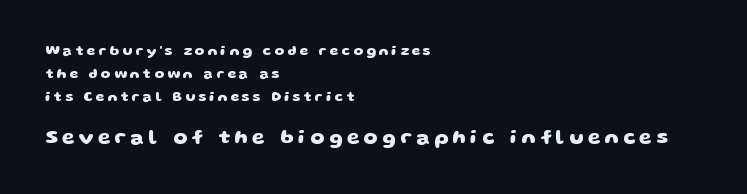
Q: Is the text bold? A: Yes.
Q: Is the text underlined? A: No.
Q: How is the paragraph aligned? A: Left-aligned.
Q: Is the spacing between letters normal or unusually wide? A: Unusually wide.
Q: Is the spacing between lines tight, normal or loose? A: Normal.
Q: Which block of text is set in a larger size, the first (top) or the second (bottom)? A: The second (bottom) one.
